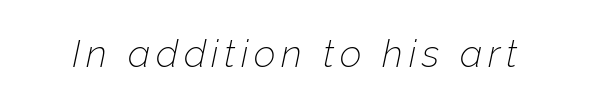
The face looks like a standard text weight, possibly lighter. Posture: slanted. The letters advance in unequal steps, a hallmark of proportional type. Anything drawn beneath the words? Only blank space.
